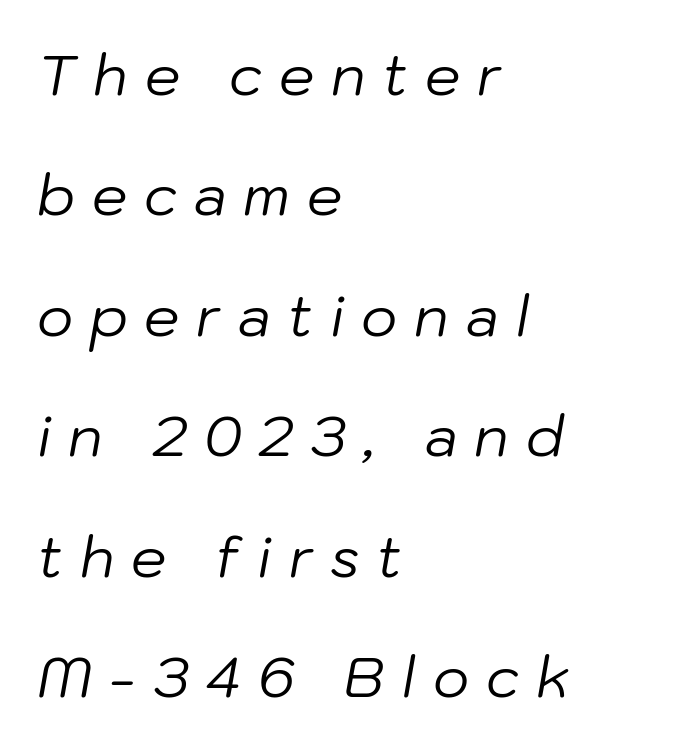
Emphasis-style slanted type is in use. Horizontally, the lines are justified to the leading edge only. Plain, unruled lines of type. Widely set lines give the paragraph a tall, airy silhouette.
